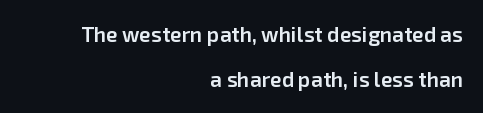
Widely set lines give the paragraph a tall, airy silhouette. This is the regular roman posture of the typeface. Summary of weight: moderately heavy, a semibold. Standard letterfit; no display-style spreading of the glyphs. Check under the words: just untouched page.
